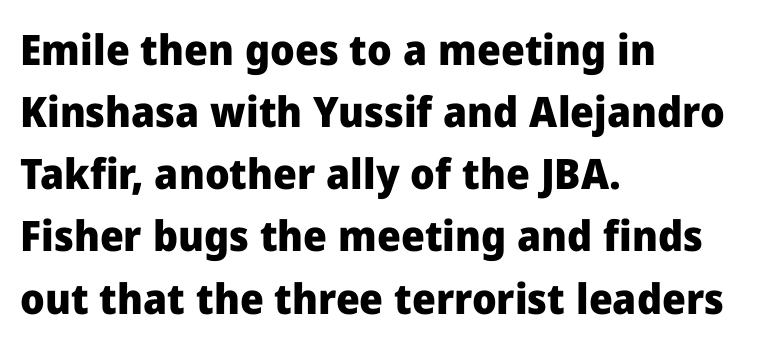
{"serif": "no", "italic": "no", "bold": "yes", "weight": "heavy", "width": "normal", "stroke_contrast": "low", "x_height": "medium", "monospaced": "no", "underline": "no", "align": "left", "line_spacing": "normal", "line_spacing_ratio": 1.48, "letter_spacing": "normal", "letter_spacing_em": 0.0, "glyph_px": 42}
